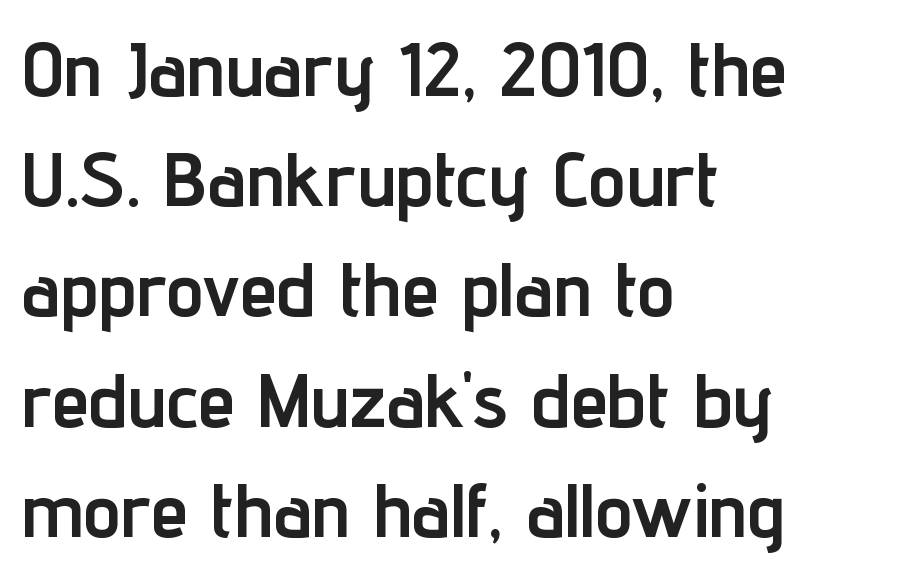
The image shows 76 px semibold, condensed sans-serif type, upright; set left-aligned, normal line spacing (1.45x), normal letter spacing, not underlined; low stroke contrast and a medium x-height.
